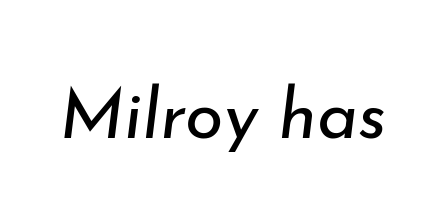
The face looks like a standard text weight, possibly lighter. Here the designer chose a conventional face with non-uniform glyph widths. Designer's note — italics engaged. Decoration check: the copy has no underline.
